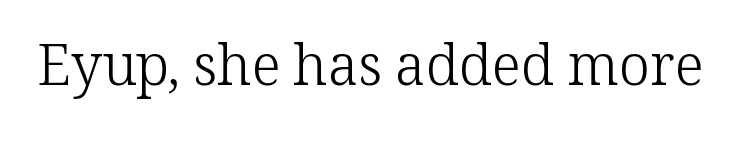
It's the straight-up-and-down kind of type. The rendering shows small feet on the letterforms — a serif design. There is no visible air inserted between adjacent glyphs. The face looks like a standard text weight, possibly lighter.
